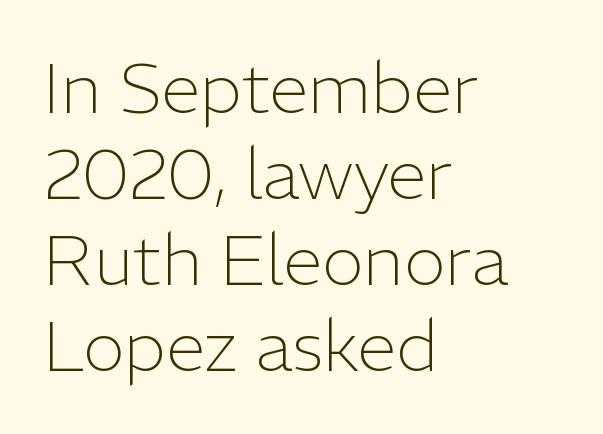
{"serif": "no", "italic": "no", "bold": "no", "weight": "light", "width": "normal", "stroke_contrast": "low", "x_height": "medium", "monospaced": "no", "underline": "no", "align": "left", "line_spacing_ratio": 1.21, "letter_spacing": "normal", "letter_spacing_em": 0.0, "glyph_px": 71}
